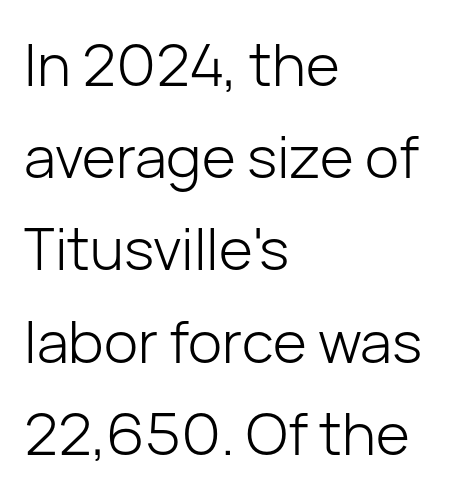
The image shows 58 px light sans-serif type, upright; set left-aligned, normal line spacing (1.59x), normal letter spacing, not underlined; low stroke contrast and a medium x-height.
